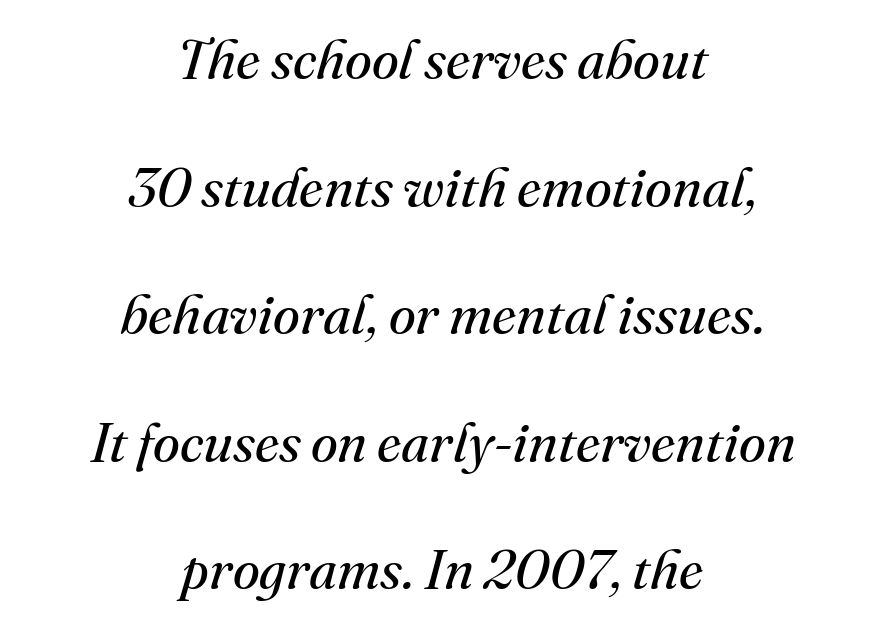
The image shows 55 px regular-weight serif type, italic (leaning right); set centered, loose line spacing (2.32x), normal letter spacing, not underlined; medium stroke contrast and a small x-height.
